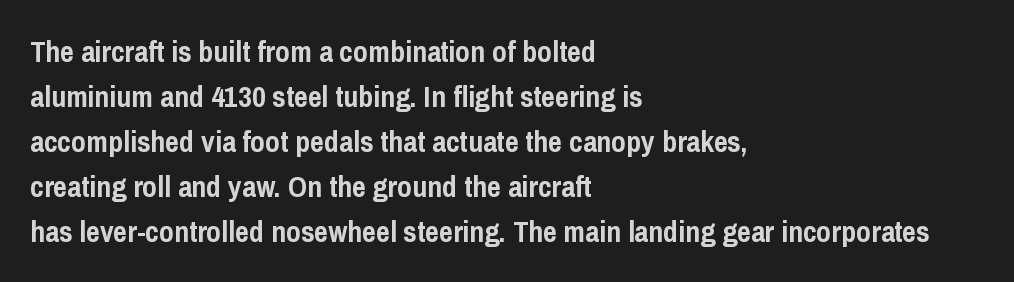
The glyphs are unaccompanied by any horizontal stroke below them. Every letter is thick-stroked: bold, no question. In CSS terms this would be text-align: left. The passage shown stacks its lines at a standard gap. The horizontal fit of the characters is conventional and even. In terms of posture, this sample is upright.
